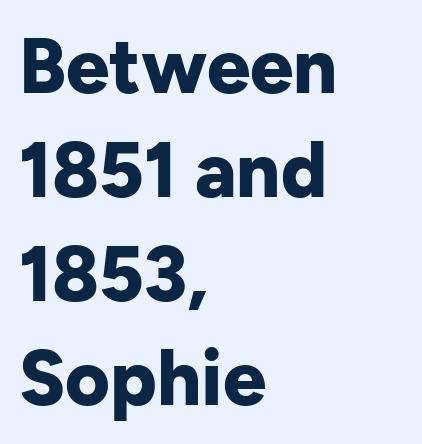
{"serif": "no", "italic": "no", "bold": "yes", "weight": "bold", "width": "normal", "stroke_contrast": "low", "x_height": "medium", "monospaced": "no", "underline": "no", "align": "left", "line_spacing": "normal", "line_spacing_ratio": 1.35, "letter_spacing": "normal", "letter_spacing_em": 0.0, "glyph_px": 77}
